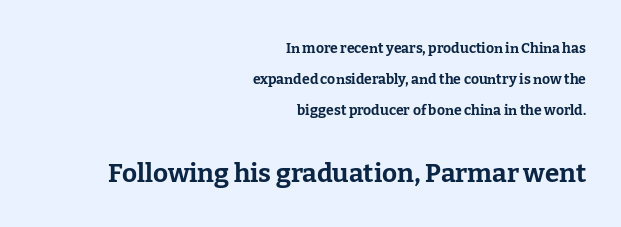
Q: Is the text bold? A: Yes.
Q: Is the text italic (slanted)? A: No, it is upright.
Q: Is the text underlined? A: No.
Q: How is the paragraph aligned? A: Right-aligned.
Q: Is the spacing between letters normal or unusually wide? A: Normal.
Q: Is the spacing between lines tight, normal or loose? A: Loose.
Q: Which block of text is set in a larger size, the first (top) or the second (bottom)? A: The second (bottom) one.
